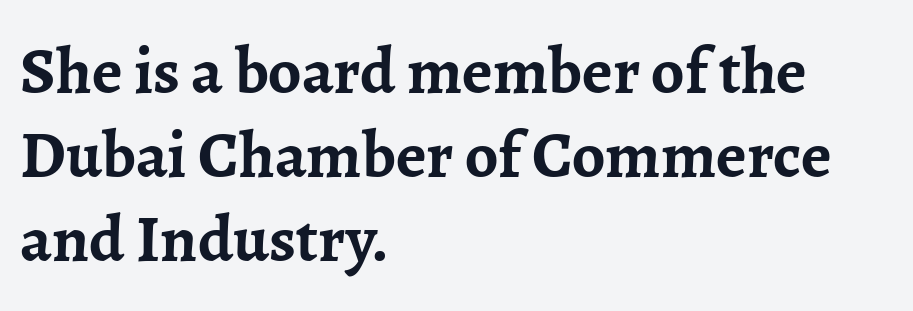
Clear beneath every line of the passage. These lines are composed in type with serifs. No extra tracking has been applied to these lines. Note the varied advance widths — an 'i' is clearly narrower than an 'm'.
